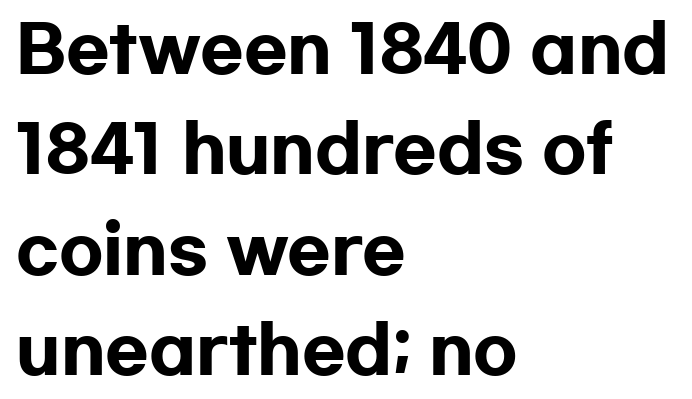
{"serif": "no", "italic": "no", "bold": "yes", "weight": "heavy", "width": "wide", "stroke_contrast": "low", "x_height": "medium", "monospaced": "no", "underline": "no", "align": "left", "line_spacing": "normal", "line_spacing_ratio": 1.57, "letter_spacing": "normal", "letter_spacing_em": 0.0, "glyph_px": 64}
